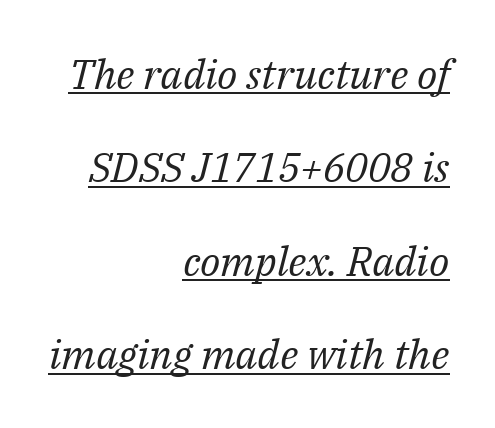
Yep, those are serifs on the letters. Is there an underline? Yes — a line sits under the letters. The passage shown stacks its lines with a broad gap. One-word summary of the alignment: right.
